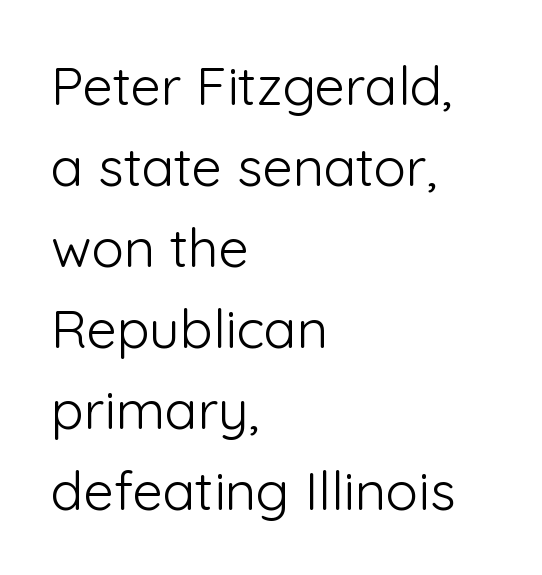
Q: Is the text bold? A: No.
Q: Is the text italic (slanted)? A: No, it is upright.
Q: Is the typeface a serif or a sans-serif typeface? A: Sans-serif.
Q: Is the text underlined? A: No.
Q: How is the paragraph aligned? A: Left-aligned.
Q: Is the spacing between letters normal or unusually wide? A: Normal.
Q: Is the spacing between lines tight, normal or loose? A: Normal.
Q: Width (condensed, normal, or wide)? A: Normal.
Q: Stroke contrast? A: Low.
Q: x-height? A: Medium.
Q: Monospaced? A: No.
